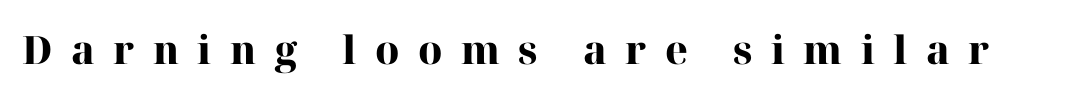
The image shows 39 px heavy serif type, upright; set unusually wide letter spacing (+0.47 em), not underlined; high stroke contrast and a medium x-height.
